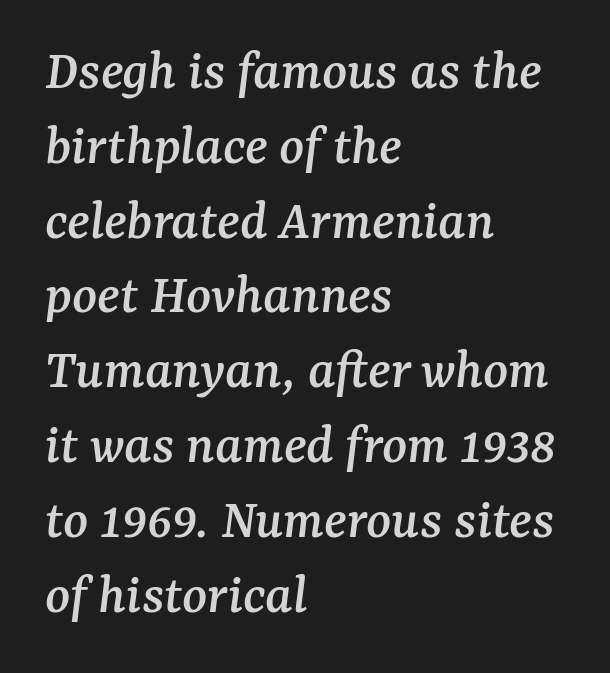
Q: Is the text italic (slanted)? A: Yes, it leans right by about 7 degrees.
Q: Is the typeface a serif or a sans-serif typeface? A: Serif.
Q: Is the text underlined? A: No.
Q: How is the paragraph aligned? A: Left-aligned.
Q: Is the spacing between letters normal or unusually wide? A: Normal.
Q: Is the spacing between lines tight, normal or loose? A: Normal.
Q: Width (condensed, normal, or wide)? A: Normal.
Q: Stroke contrast? A: Medium.
Q: x-height? A: Medium.
Q: Monospaced? A: No.
